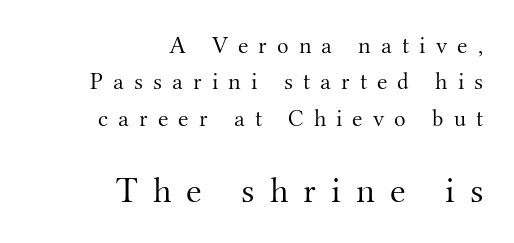
{"serif": "yes", "italic": "no", "bold": "no", "weight": "light", "width": "normal", "stroke_contrast": "medium", "x_height": "small", "monospaced": "no", "underline": "no", "align": "right", "line_spacing": "normal", "line_spacing_ratio": 1.52, "letter_spacing": "wide", "letter_spacing_em": 0.42, "larger_block": "second", "size_ratio": 1.5, "glyph_px": 36}
